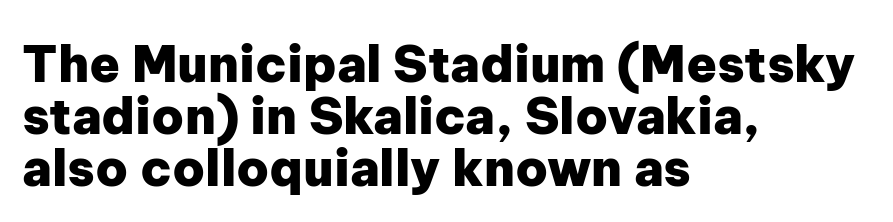
The image shows 50 px heavy sans-serif type, upright; set left-aligned, tight line spacing (1.04x), normal letter spacing, not underlined; low stroke contrast and a medium x-height.
